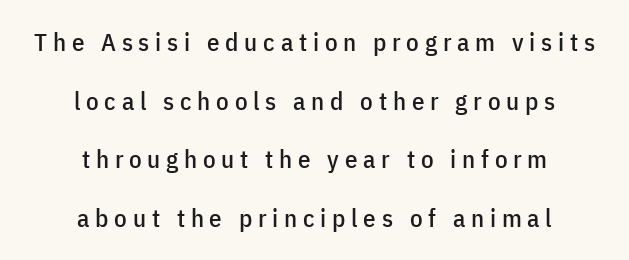
How would I describe the line gaps? Wide and relaxed. Spacing between characters has been opened up far beyond the box default. A roman cut, with each character standing at attention. The lines in this sample share a center point and differ in where they start and stop. This rendering features lettering with no underline.
